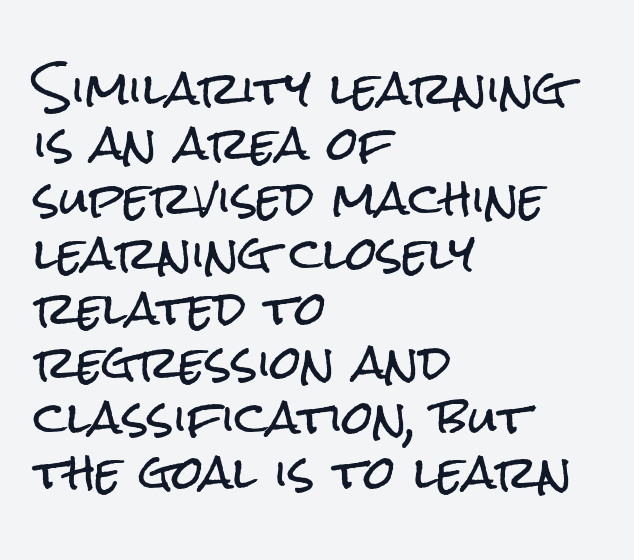
{"serif": "no", "italic": "no", "width": "condensed", "stroke_contrast": "low", "x_height": "medium", "monospaced": "no", "underline": "no", "align": "left", "line_spacing_ratio": 1.22, "letter_spacing": "normal", "letter_spacing_em": 0.0, "glyph_px": 45}
